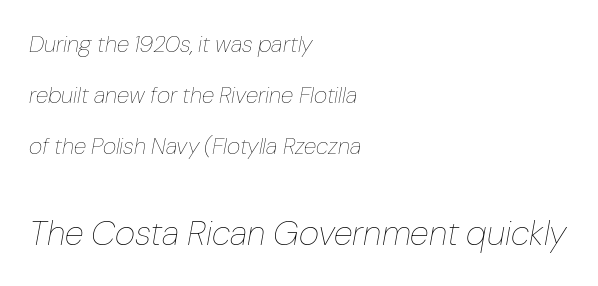
The image shows 35 px thin type, italic (leaning right); set left-aligned, loose line spacing (2.22x), normal letter spacing, not underlined; the second (bottom) block is 1.52x larger; low stroke contrast and a medium x-height.
